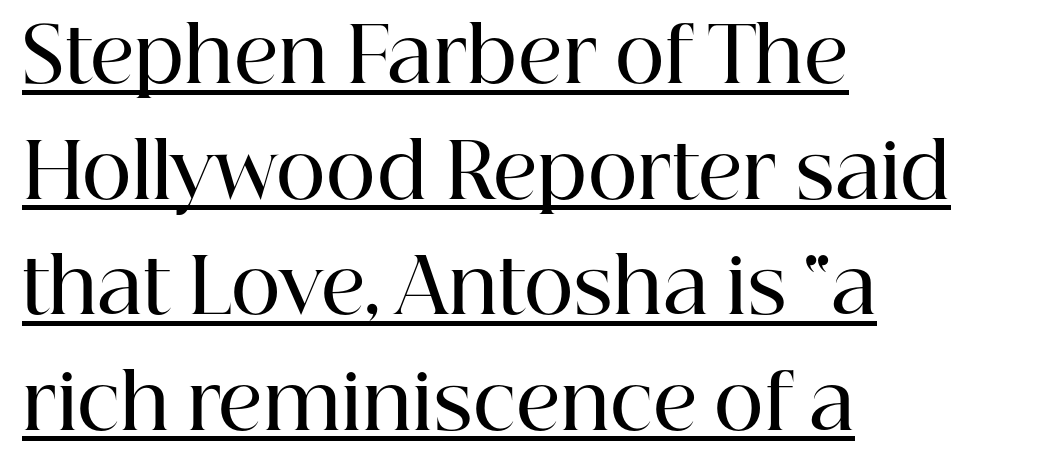
The image shows 76 px semibold serif type, upright; set left-aligned, normal line spacing (1.52x), normal letter spacing, underlined; high stroke contrast and a medium x-height.
